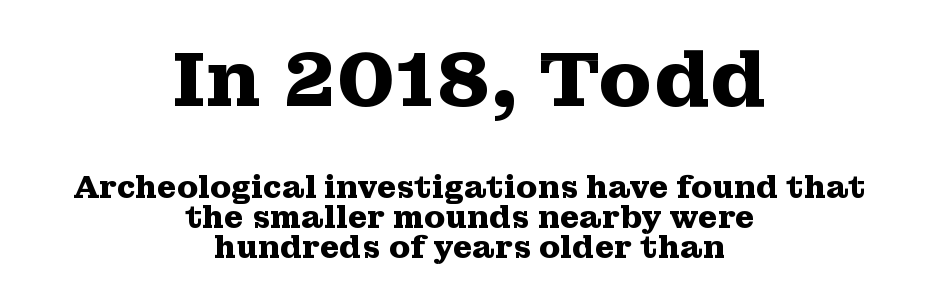
The image shows 78 px heavy, wide serif type, upright; set centered, tight line spacing (0.97x), normal letter spacing, not underlined; the first (top) block is 2.52x larger; medium stroke contrast and a medium x-height.
